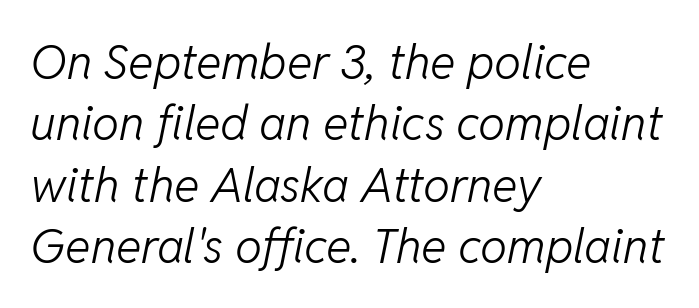
{"italic": "yes", "lean": "right", "slant_degrees": 11, "bold": "no", "weight": "light", "width": "normal", "stroke_contrast": "low", "x_height": "medium", "monospaced": "no", "underline": "no", "align": "left", "line_spacing": "normal", "line_spacing_ratio": 1.28, "letter_spacing": "normal", "letter_spacing_em": 0.0, "glyph_px": 48}
